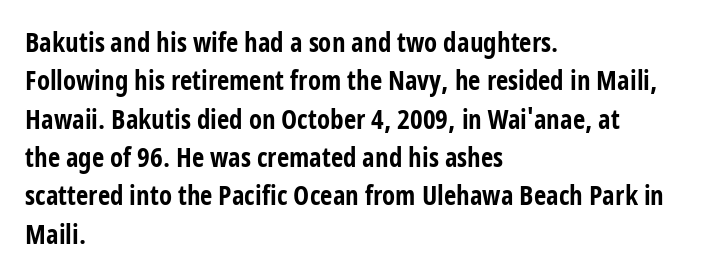
{"italic": "no", "bold": "yes", "underline": "no", "align": "left", "line_spacing": "normal", "line_spacing_ratio": 1.42, "letter_spacing": "normal", "letter_spacing_em": 0.0, "glyph_px": 27}
